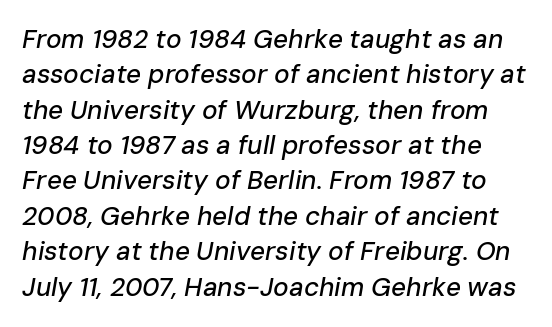
The image shows 26 px text type, italic (leaning right); set normal line spacing (1.36x), normal letter spacing, not underlined.
